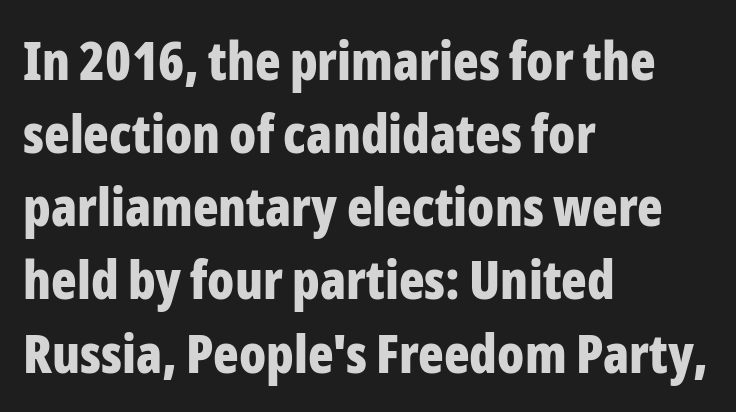
Q: Is the text bold? A: Yes.
Q: Is the text italic (slanted)? A: No, it is upright.
Q: Is the typeface a serif or a sans-serif typeface? A: Sans-serif.
Q: Is the text underlined? A: No.
Q: How is the paragraph aligned? A: Left-aligned.
Q: Is the spacing between letters normal or unusually wide? A: Normal.
Q: Is the spacing between lines tight, normal or loose? A: Normal.
Q: Width (condensed, normal, or wide)? A: Condensed.
Q: Stroke contrast? A: Low.
Q: x-height? A: Medium.
Q: Monospaced? A: No.
